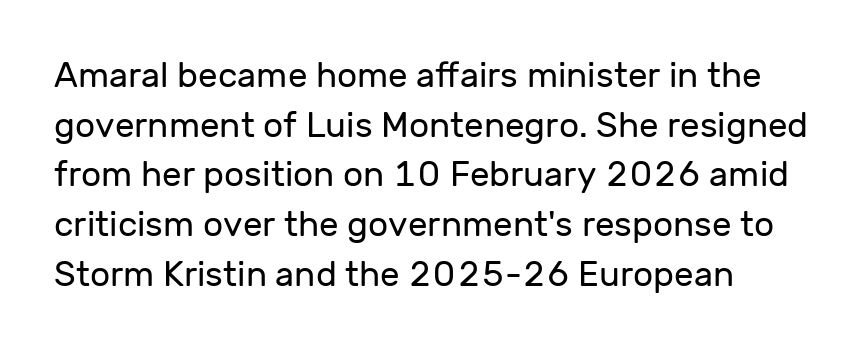
This sample uses an upright cut, with every glyph sitting square on the baseline. No letter is thick-stroked: the sample isn't bold. In terms of letterform style, serifs are entirely absent. Successive baselines arrive at the customary interval. Has an underline been added? It has not. These lines stack with their left ends in a neat column.
